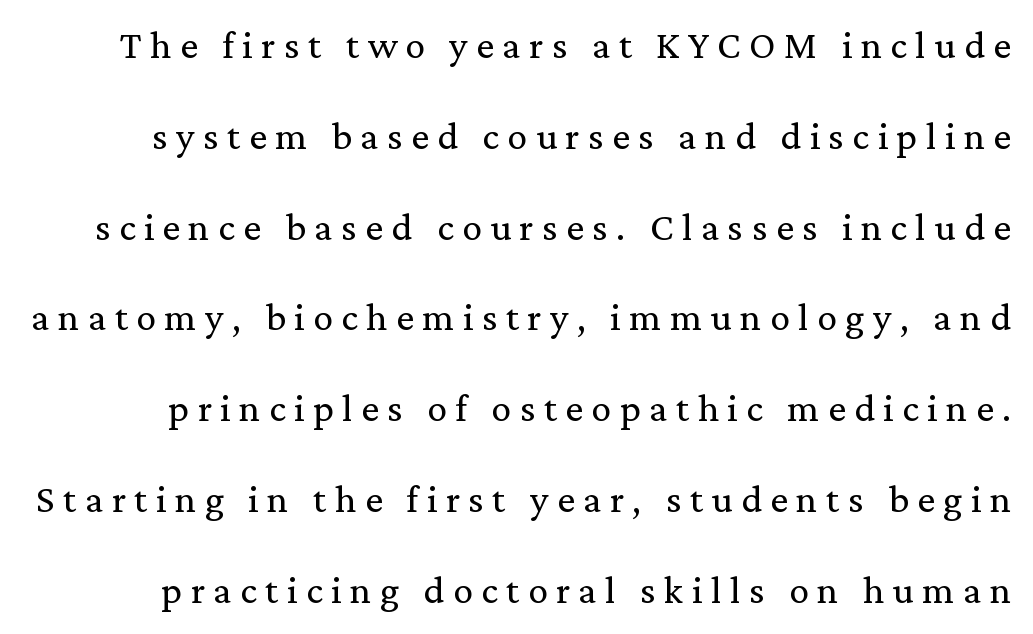
The image shows 40 px regular-weight serif type, upright; set loose line spacing (2.27x), unusually wide letter spacing (+0.21 em), not underlined; medium stroke contrast and a medium x-height.
